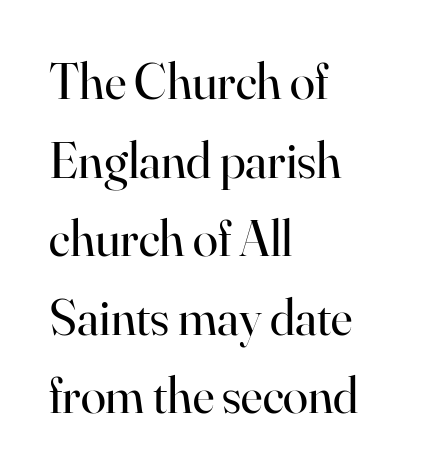
Typographically, this falls in the serif category. It's the straight-up-and-down kind of type. The glyphs are unaccompanied by any horizontal stroke below them. A typesetter would call this zero additional tracking. One-word summary of the alignment: left.
